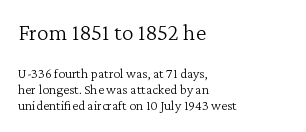
Quick note: interline space is minimal. The zone under the glyphs is completely vacant. Posture: straight, roman, zero tilt. Does the bottom block carry the larger type? No, the top block does. Heft: none added — not bold. Default kerning and tracking; the words read as compact shapes.
